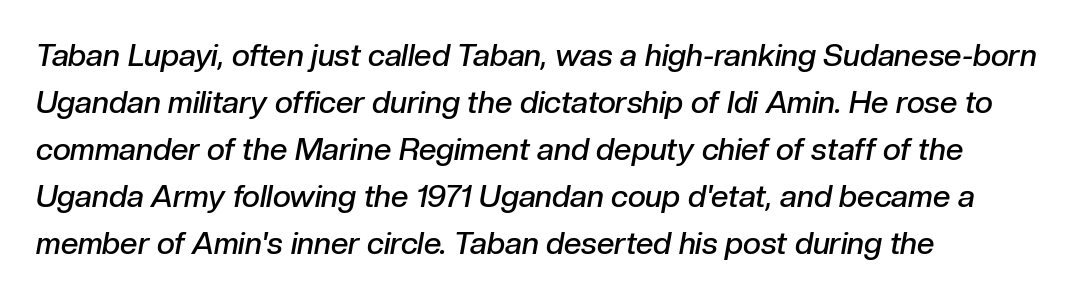
Reading down the column, the eye jumps a familiar distance to each next line. Each letter keeps its own natural width here, so spacing adapts to shape. The passage shown leans; its letterforms are oblique. In terms of weight, the rendering is demibold, just under bold. Here the glyphs are tracked normally, forming tight word shapes. Unmarked baselines from the first word to the last.
